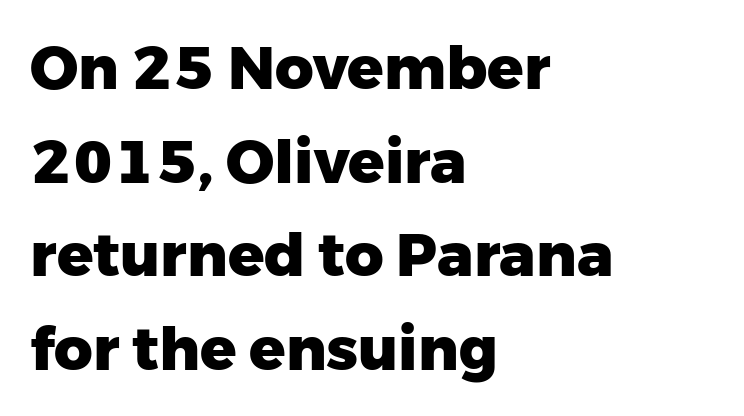
The strip under each line holds only bare page. The letterforms sit shoulder to shoulder at normal distance. Classification — sans serif. The paragraph shown leans on its left margin.
